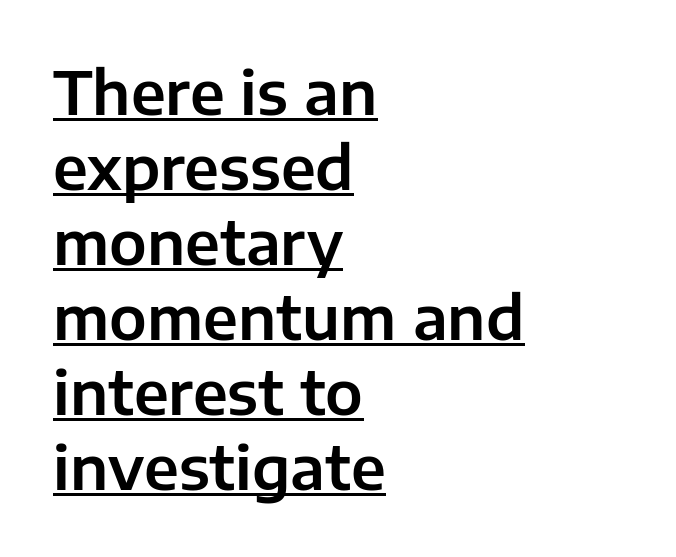
Varying glyph widths throughout — classic text-font behaviour. The characters display no serif detailing; their extremities are plain. The lettering stays uniformly vertical, giving the passage a roman look. The face used here appears with an underline applied.
